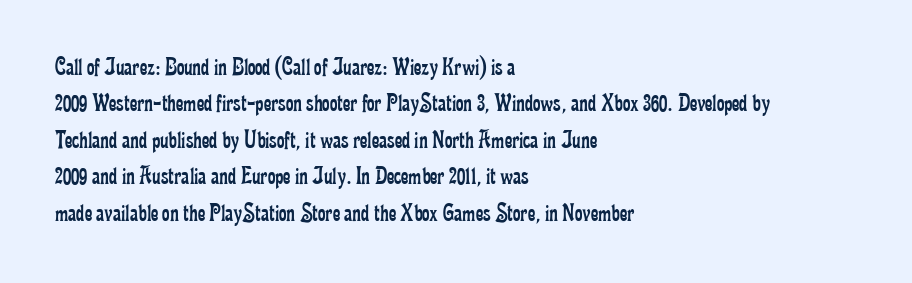
{"italic": "no", "bold": "no", "underline": "no", "align": "left", "line_spacing": "normal", "line_spacing_ratio": 1.4, "letter_spacing": "normal", "letter_spacing_em": 0.0, "glyph_px": 26}
